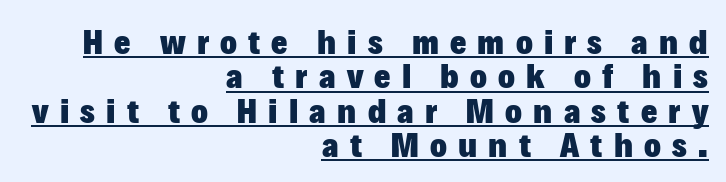
In terms of posture, this sample is upright. This is underlined copy, the kind a proofreader might mark for attention. The passage is arranged like a letterhead date or caption credit — flush right. Stroke terminals: plain, sans-serif. The gaps between neighbouring characters are conspicuously large.
